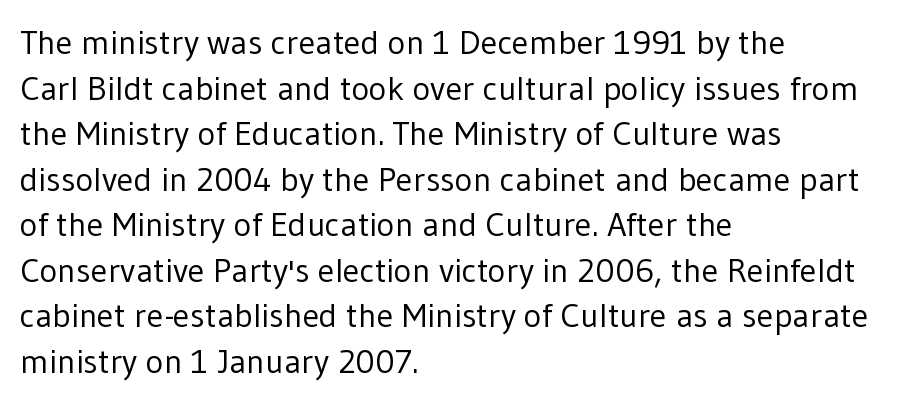
The image shows 34 px regular-weight sans-serif type, upright; set left-aligned, normal line spacing (1.34x), normal letter spacing, not underlined; low stroke contrast and a medium x-height.
